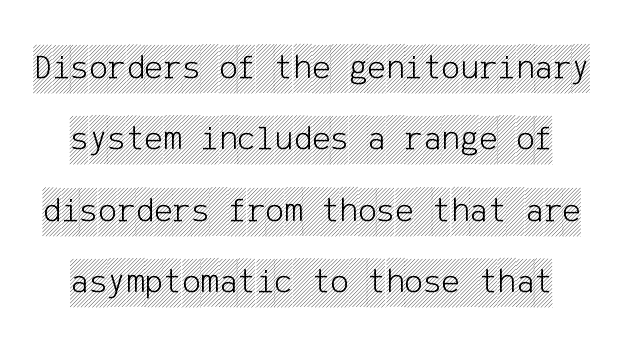
{"italic": "no", "width": "condensed", "x_height": "large", "underline": "no", "line_spacing": "loose", "line_spacing_ratio": 2.04, "letter_spacing": "normal", "letter_spacing_em": 0.0, "glyph_px": 35}
